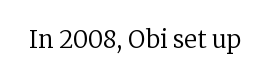
The image shows 24 px text type, upright; set normal letter spacing, not underlined.
